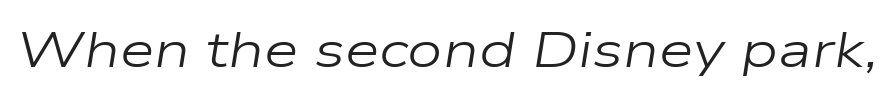
The image shows 50 px regular-weight, wide type, italic (leaning right); set normal letter spacing, not underlined; low stroke contrast and a medium x-height.
